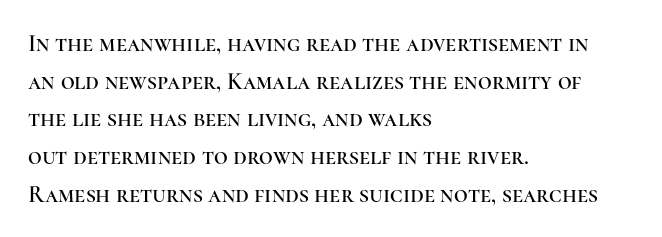
The image shows 24 px text type, upright; set left-aligned, normal line spacing (1.57x), normal letter spacing, not underlined.
